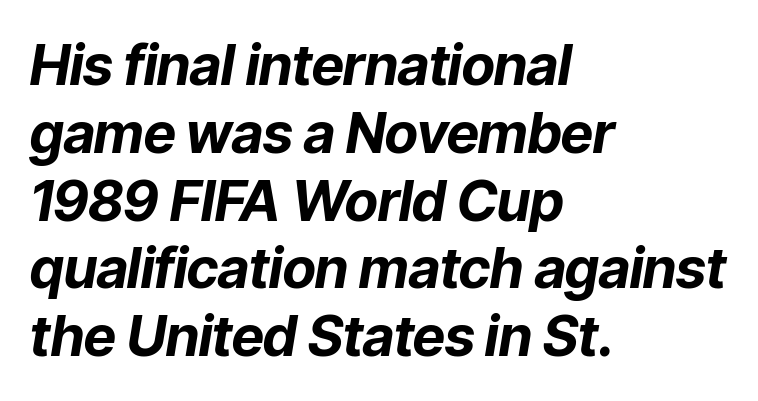
Leftover space on each line is placed entirely after the last word. Underlining? Definitely not there. Compared with ordinary roman type, these characters are visibly tilted. This rendering leaves character spacing at its baseline value.
